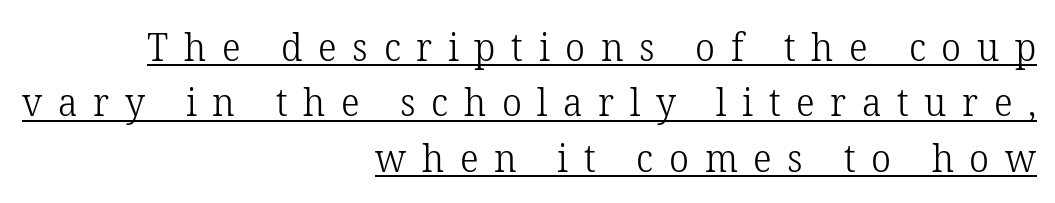
Each line ends at the same right margin while the left side varies. The face looks like a standard text weight, possibly lighter. Is there much room between lines? A standard amount, neither cramped nor airy. The passage shown is typed in a proportional face where columns would drift. Notice how the stems are strictly vertical — no italics here.
